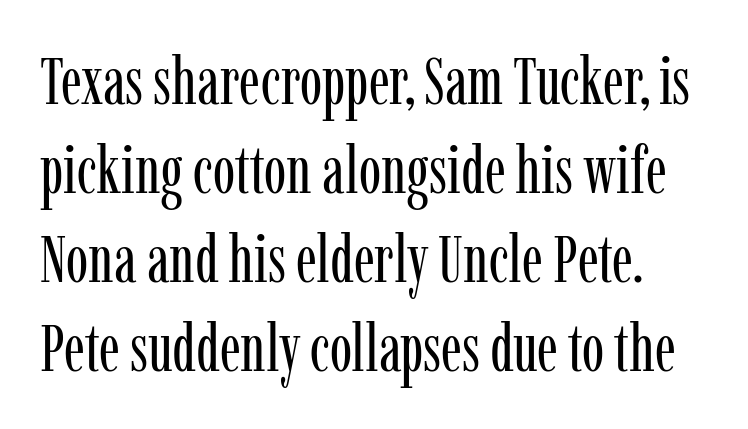
The image shows 67 px regular-weight, condensed serif type, upright; set normal line spacing (1.33x), normal letter spacing, not underlined; low stroke contrast and a medium x-height.
